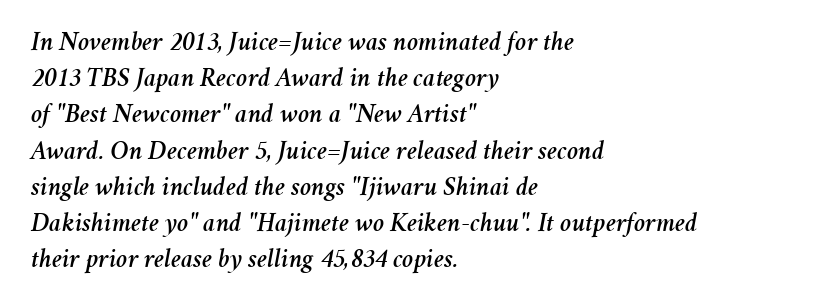
Q: Is the text italic (slanted)? A: Yes, it leans right by about 11 degrees.
Q: Is the text underlined? A: No.
Q: How is the paragraph aligned? A: Left-aligned.
Q: Is the spacing between letters normal or unusually wide? A: Normal.
Q: Is the spacing between lines tight, normal or loose? A: Normal.
